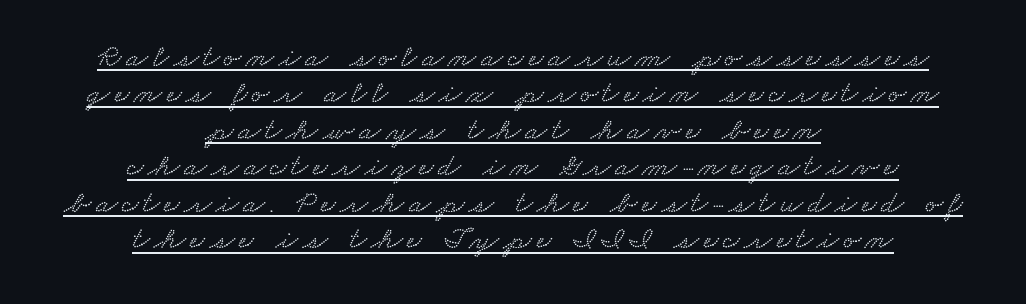
Q: Is the text underlined? A: Yes.
Q: How is the paragraph aligned? A: Centered.
Q: Is the spacing between lines tight, normal or loose? A: Tight.
Q: Width (condensed, normal, or wide)? A: Wide.
Q: Stroke contrast? A: Low.
Q: x-height? A: Small.
Q: Monospaced? A: No.
